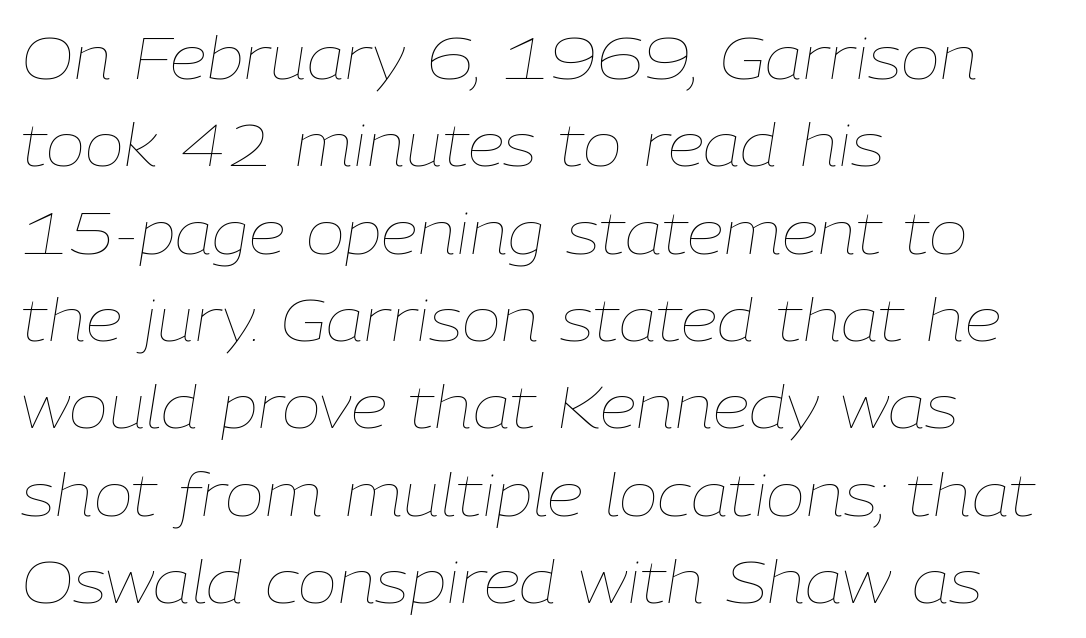
{"italic": "yes", "lean": "right", "slant_degrees": 9, "bold": "no", "weight": "thin", "width": "normal", "stroke_contrast": "low", "x_height": "medium", "monospaced": "no", "underline": "no", "align": "left", "line_spacing": "normal", "line_spacing_ratio": 1.48, "letter_spacing": "normal", "letter_spacing_em": 0.0, "glyph_px": 59}
